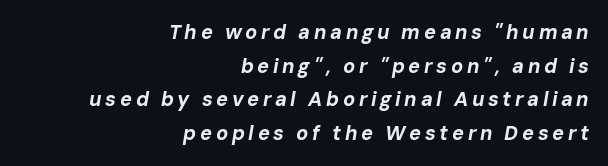
Vertical spacing — default. The glyphs are unaccompanied by any horizontal stroke below them. Every letter is thick-stroked: bold, no question. The rendering anchors every line to the right-hand side. Emphasis-style slanted type is in use.
